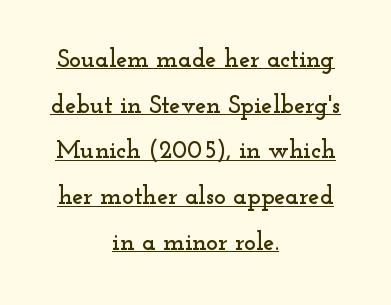
{"italic": "no", "underline": "yes", "align": "center", "line_spacing_ratio": 1.83, "letter_spacing": "normal", "letter_spacing_em": 0.0, "glyph_px": 25}
